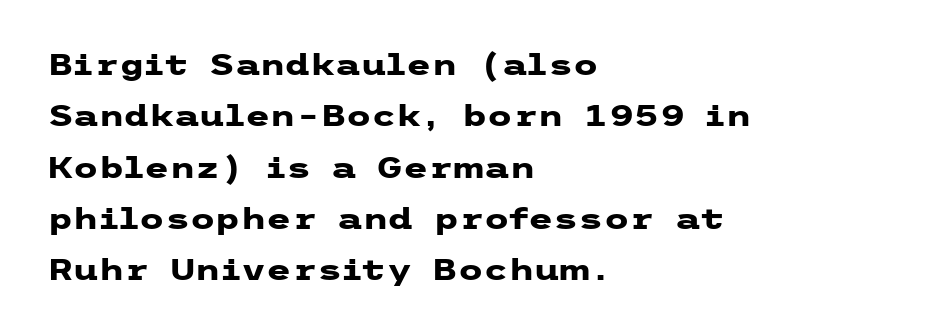
{"serif": "no", "italic": "no", "bold": "yes", "weight": "heavy", "width": "wide", "stroke_contrast": "low", "x_height": "medium", "underline": "no", "align": "left", "line_spacing_ratio": 1.77, "letter_spacing": "normal", "letter_spacing_em": 0.0, "glyph_px": 29}
